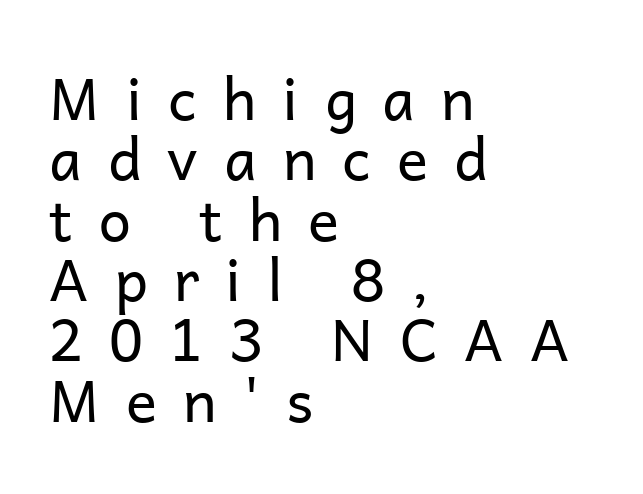
The rendering uses natural spacing where letterforms have individual widths. A student would call this left alignment; a typographer would say flush left, rag right. Is the letter spacing exaggerated? Yes — the characters are pushed far apart. The block of text is dense from top to bottom, with scant space between rows. Is this a sans? Yes — the strokes have no serifs. When letters stand straight like this, we call the style roman or upright.
